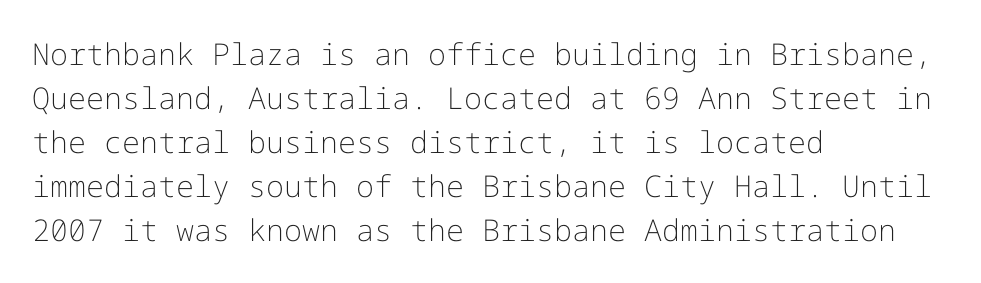
Has an underline been added? It has not. Does extra space separate the letters? No, they use regular spacing. Do the letters lean? They stand straight. Stems here are at most as thick as an everyday book face.
